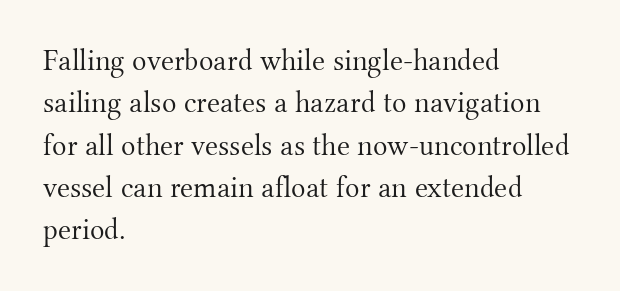
The letters advance in unequal steps, a hallmark of proportional type. A classic flush-left, rag-right setting is used for this passage. No extra tracking has been applied to these lines. Underlining? Definitely not there. These glyphs show unthickened strokes, regular width or finer. Ordinary non-slanted type is in use.
